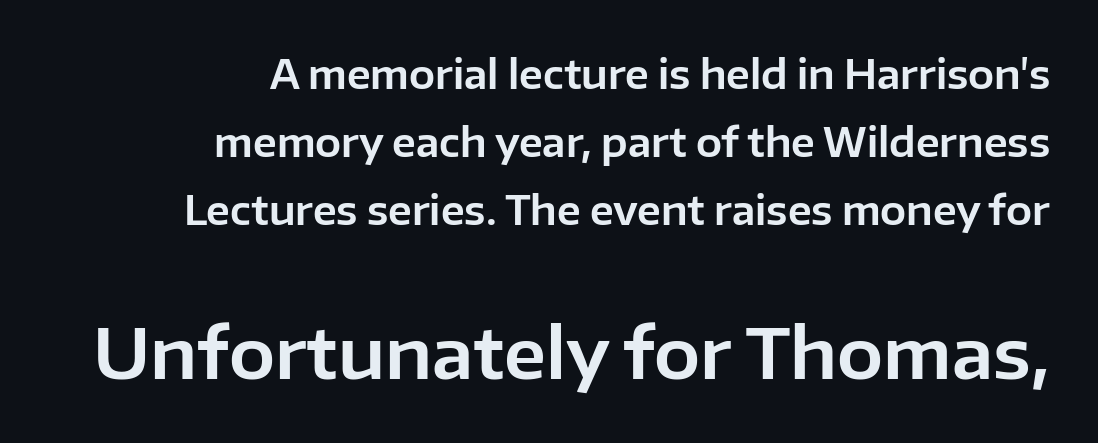
Letter spacing: default. The rag falls on the left side of this text block. Typographically, this falls in the sans-serif category. Designer's note — italics off, roman on. The foot of each line stays bare and open.
